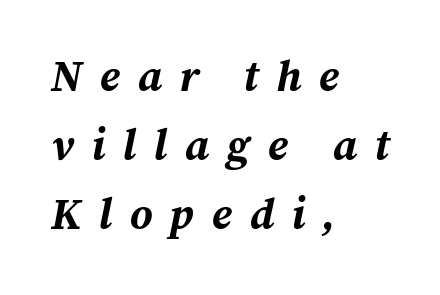
Q: Is the text bold? A: Yes.
Q: Is the text italic (slanted)? A: Yes, it leans right by about 12 degrees.
Q: Is the text underlined? A: No.
Q: How is the paragraph aligned? A: Left-aligned.
Q: Is the spacing between letters normal or unusually wide? A: Unusually wide.
Q: Is the spacing between lines tight, normal or loose? A: Normal.
Q: Width (condensed, normal, or wide)? A: Normal.
Q: Stroke contrast? A: Medium.
Q: x-height? A: Medium.
Q: Monospaced? A: No.
